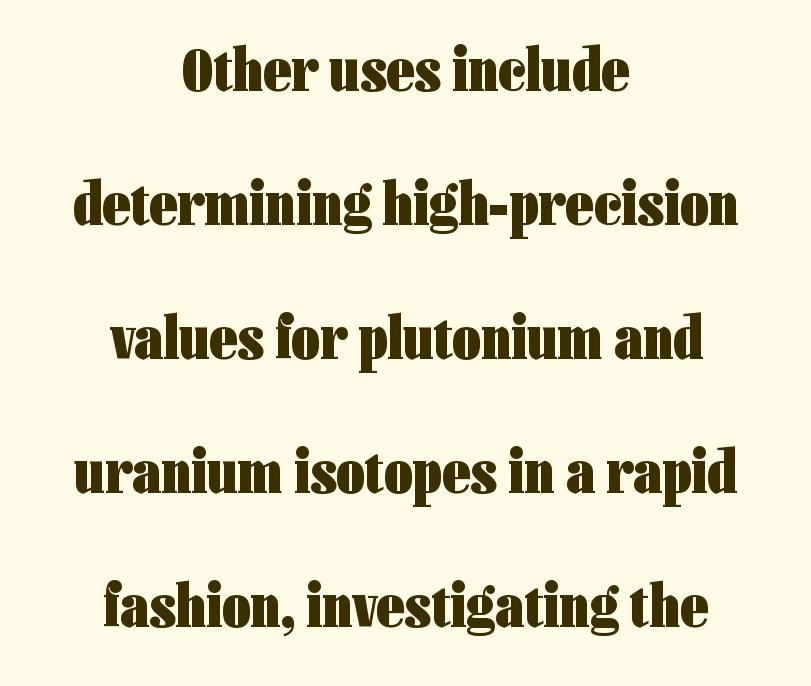
{"serif": "no", "italic": "no", "bold": "yes", "weight": "heavy", "width": "condensed", "stroke_contrast": "low", "x_height": "medium", "monospaced": "no", "underline": "no", "align": "center", "line_spacing": "loose", "line_spacing_ratio": 2.16, "letter_spacing": "normal", "letter_spacing_em": 0.0, "glyph_px": 62}
